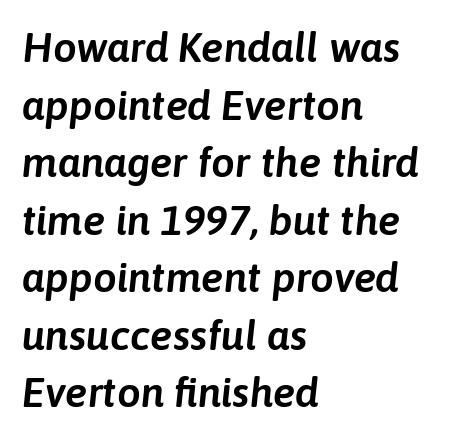
{"italic": "yes", "lean": "right", "slant_degrees": 6, "width": "normal", "stroke_contrast": "low", "x_height": "medium", "monospaced": "no", "underline": "no", "align": "left", "line_spacing": "normal", "line_spacing_ratio": 1.37, "letter_spacing": "normal", "letter_spacing_em": 0.0, "glyph_px": 42}
